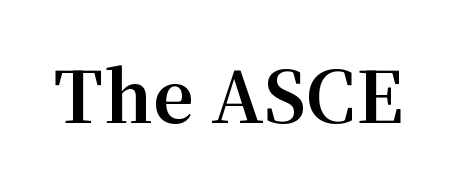
The image shows 71 px bold serif type, upright; set normal letter spacing, not underlined; medium stroke contrast and a medium x-height.
